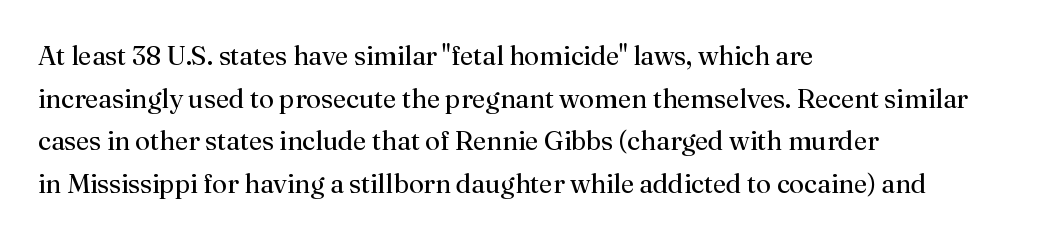
The ragged edge is on the right, which tells us the setting is flush left. Vertical strokes here are truly vertical. Heaviness? Minimal to ordinary, like unemphasized prose. Lines of text with bare space underneath.
